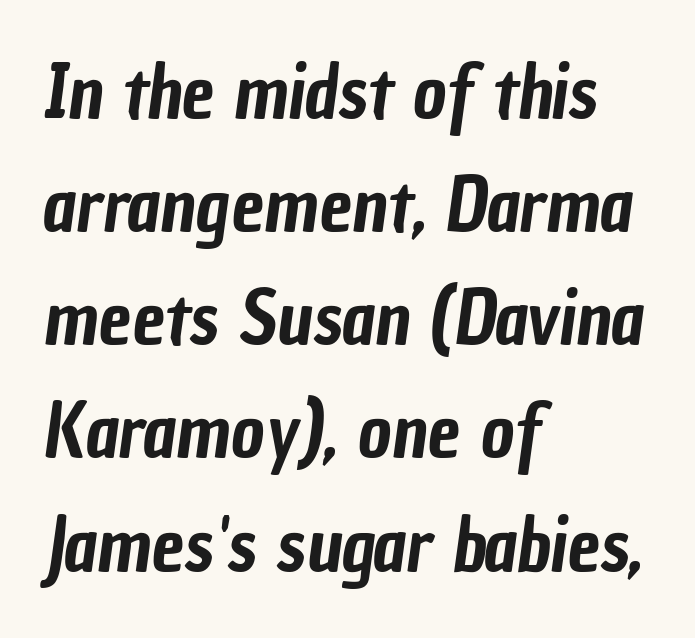
The image shows 73 px condensed sans-serif type; set left-aligned, normal line spacing (1.55x), normal letter spacing, not underlined; low stroke contrast and a medium x-height.
